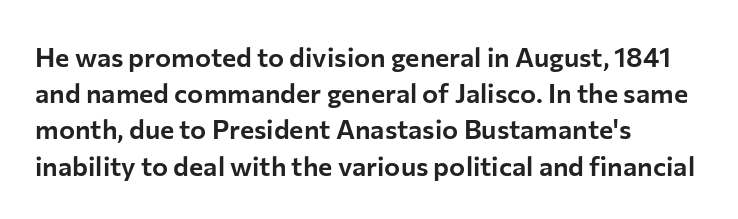
The image shows 27 px text type, upright; set left-aligned, normal line spacing (1.34x), normal letter spacing, not underlined.
